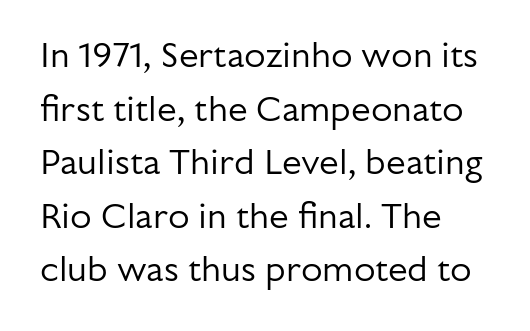
The image shows 35 px regular-weight sans-serif type, upright; set left-aligned, normal line spacing (1.53x), normal letter spacing, not underlined; low stroke contrast and a medium x-height.
